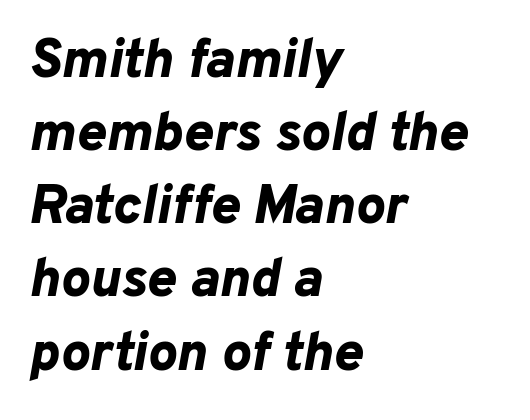
The image shows 55 px bold type, italic (leaning right); set left-aligned, normal line spacing (1.33x), normal letter spacing, not underlined; low stroke contrast and a medium x-height.
